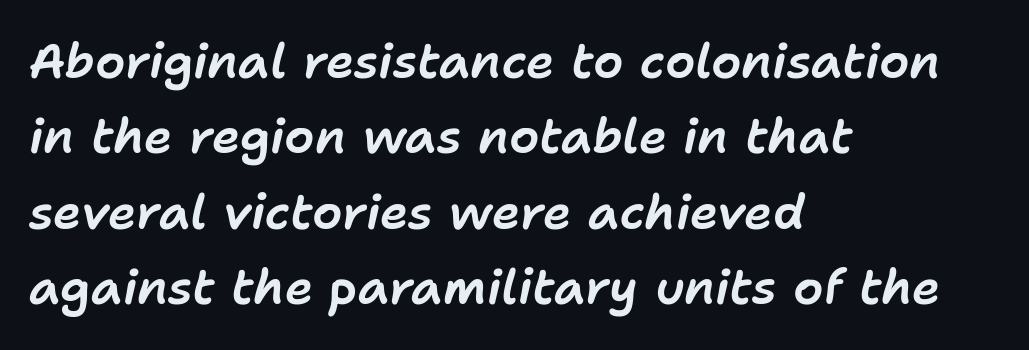
{"italic": "yes", "lean": "right", "slant_degrees": 11, "width": "normal", "stroke_contrast": "low", "x_height": "medium", "monospaced": "no", "underline": "no", "align": "left", "line_spacing": "normal", "line_spacing_ratio": 1.57, "letter_spacing": "normal", "letter_spacing_em": 0.0, "glyph_px": 48}
